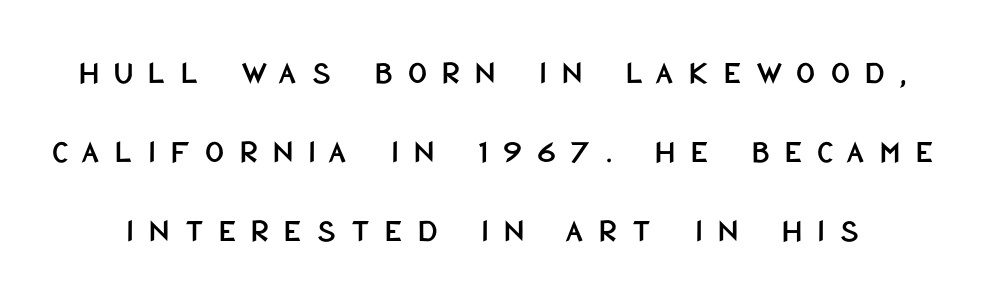
The image shows 33 px condensed sans-serif type, upright; set loose line spacing (2.4x), unusually wide letter spacing (+0.46 em), not underlined; low stroke contrast and a large x-height.
